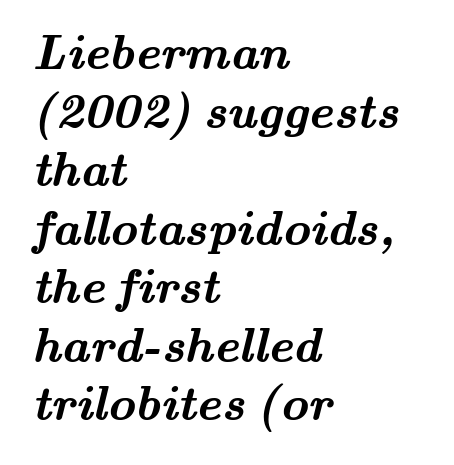
{"serif": "yes", "bold": "yes", "weight": "semibold", "width": "wide", "stroke_contrast": "medium", "x_height": "small", "monospaced": "no", "underline": "no", "align": "left", "line_spacing_ratio": 1.22, "letter_spacing": "normal", "letter_spacing_em": 0.0, "glyph_px": 48}
